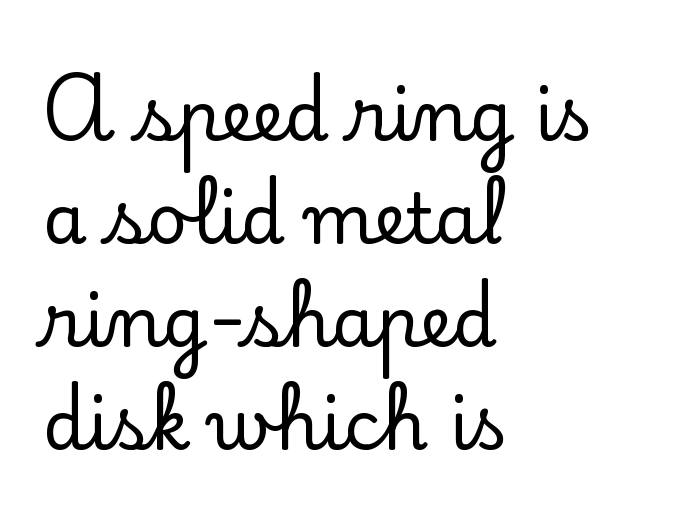
{"serif": "yes", "italic": "no", "width": "normal", "stroke_contrast": "low", "x_height": "small", "monospaced": "no", "underline": "no", "align": "left", "line_spacing": "normal", "line_spacing_ratio": 1.47, "letter_spacing": "normal", "letter_spacing_em": 0.0, "glyph_px": 70}
